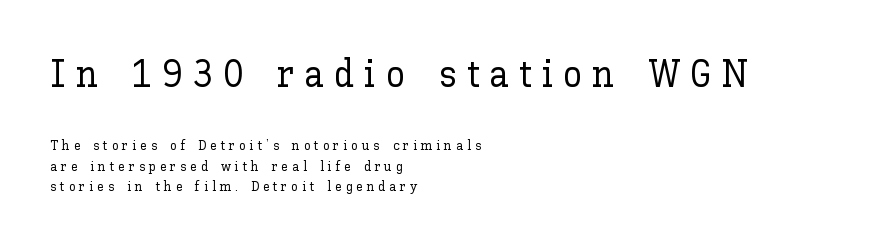
Q: Is the text italic (slanted)? A: No, it is upright.
Q: Is the text underlined? A: No.
Q: How is the paragraph aligned? A: Left-aligned.
Q: Is the spacing between letters normal or unusually wide? A: Unusually wide.
Q: Is the spacing between lines tight, normal or loose? A: Normal.
Q: Which block of text is set in a larger size, the first (top) or the second (bottom)? A: The first (top) one.
Q: Width (condensed, normal, or wide)? A: Normal.
Q: Stroke contrast? A: Low.
Q: x-height? A: Medium.
Q: Monospaced? A: No.
